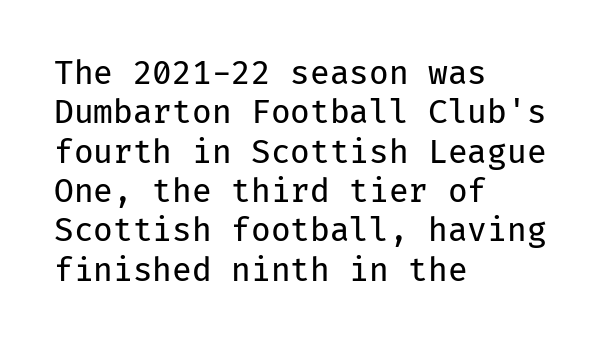
{"serif": "no", "italic": "no", "bold": "no", "weight": "regular", "width": "normal", "stroke_contrast": "low", "x_height": "medium", "monospaced": "yes", "underline": "no", "align": "left", "line_spacing_ratio": 1.23, "letter_spacing": "normal", "letter_spacing_em": 0.0, "glyph_px": 32}
